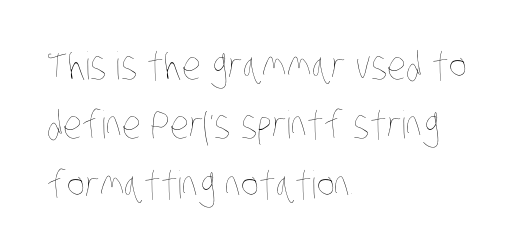
Q: Is the text bold? A: No.
Q: Is the text underlined? A: No.
Q: How is the paragraph aligned? A: Left-aligned.
Q: Is the spacing between letters normal or unusually wide? A: Normal.
Q: Is the spacing between lines tight, normal or loose? A: Normal.
Q: Width (condensed, normal, or wide)? A: Condensed.
Q: Stroke contrast? A: Low.
Q: x-height? A: Large.
Q: Monospaced? A: No.
